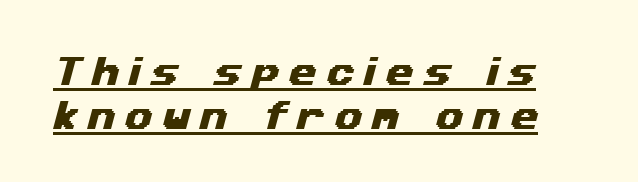
Q: Is the typeface a serif or a sans-serif typeface? A: Sans-serif.
Q: Is the text underlined? A: Yes.
Q: Is the spacing between letters normal or unusually wide? A: Unusually wide.
Q: Is the spacing between lines tight, normal or loose? A: Normal.
Q: Width (condensed, normal, or wide)? A: Wide.
Q: Stroke contrast? A: Medium.
Q: x-height? A: Medium.
Q: Monospaced? A: No.
